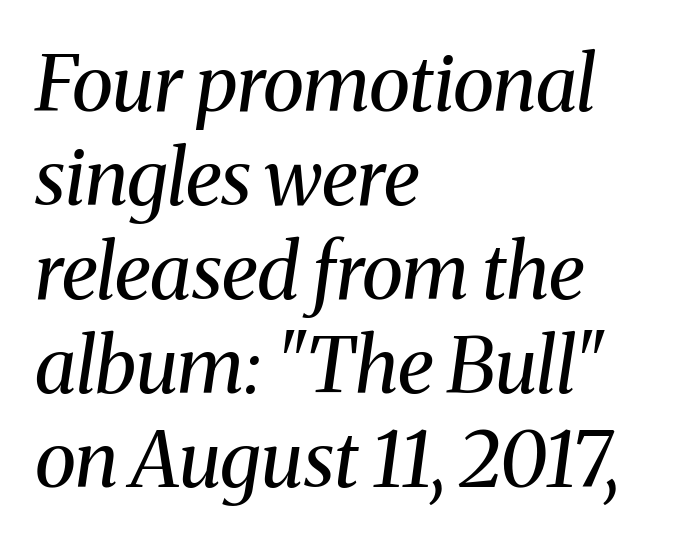
The image shows 77 px regular-weight serif type, italic (leaning right); set left-aligned, line spacing 1.22x, normal letter spacing, not underlined; medium stroke contrast and a medium x-height.
